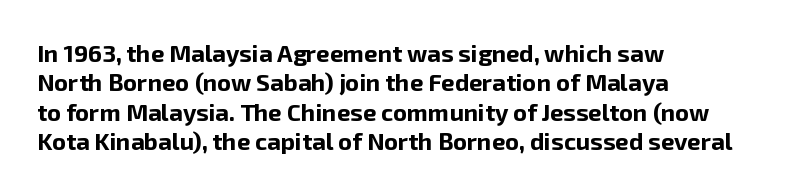
{"italic": "no", "bold": "yes", "underline": "no", "align": "left", "line_spacing_ratio": 1.22, "letter_spacing": "normal", "letter_spacing_em": 0.0, "glyph_px": 24}
